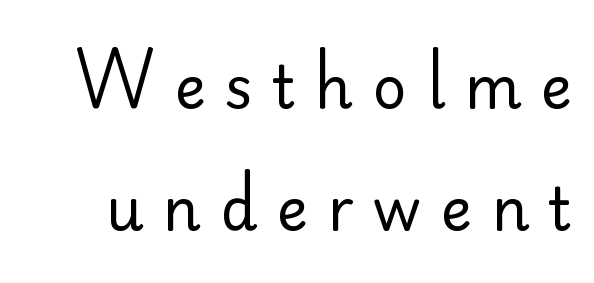
{"serif": "no", "italic": "no", "bold": "no", "weight": "regular", "width": "normal", "stroke_contrast": "low", "x_height": "small", "monospaced": "no", "underline": "no", "line_spacing": "loose", "line_spacing_ratio": 2.06, "letter_spacing": "wide", "letter_spacing_em": 0.33, "glyph_px": 59}
